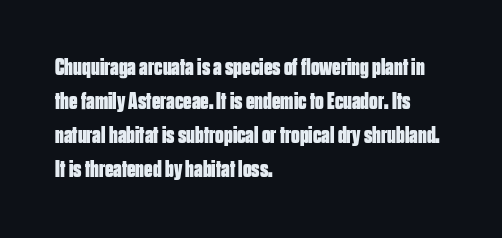
The passage shown stacks its lines at a standard gap. These lines keep a tight, regular rhythm from letter to letter. Descenders hang freely into open space. The sample has been set heavy, in full bold. Leftover space on each line is placed entirely after the last word. Nope, not italic — everything's standing straight.
